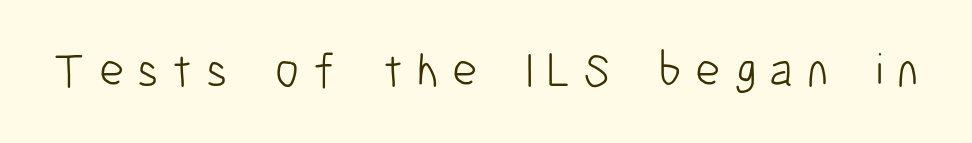
Q: Is the text bold? A: No.
Q: Is the text italic (slanted)? A: No, it is upright.
Q: Is the typeface a serif or a sans-serif typeface? A: Sans-serif.
Q: Is the text underlined? A: No.
Q: Is the spacing between letters normal or unusually wide? A: Unusually wide.
Q: Width (condensed, normal, or wide)? A: Condensed.
Q: Stroke contrast? A: Low.
Q: x-height? A: Medium.
Q: Monospaced? A: No.
